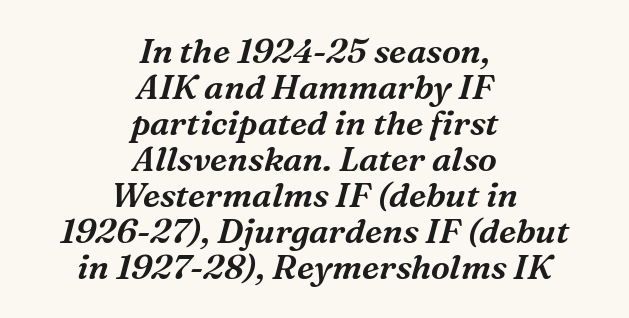
{"serif": "yes", "italic": "yes", "lean": "right", "slant_degrees": 16, "width": "normal", "stroke_contrast": "medium", "x_height": "medium", "monospaced": "no", "underline": "no", "align": "center", "line_spacing": "tight", "line_spacing_ratio": 1.06, "letter_spacing": "normal", "letter_spacing_em": 0.0, "glyph_px": 34}
